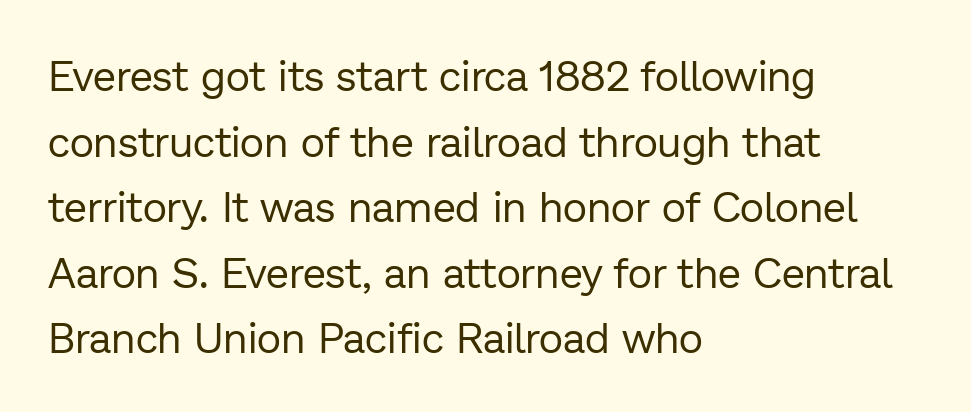
Q: Is the text bold? A: No.
Q: Is the text italic (slanted)? A: No, it is upright.
Q: Is the typeface a serif or a sans-serif typeface? A: Sans-serif.
Q: Is the text underlined? A: No.
Q: How is the paragraph aligned? A: Left-aligned.
Q: Is the spacing between letters normal or unusually wide? A: Normal.
Q: Is the spacing between lines tight, normal or loose? A: Normal.
Q: Width (condensed, normal, or wide)? A: Normal.
Q: Stroke contrast? A: Low.
Q: x-height? A: Medium.
Q: Monospaced? A: No.
